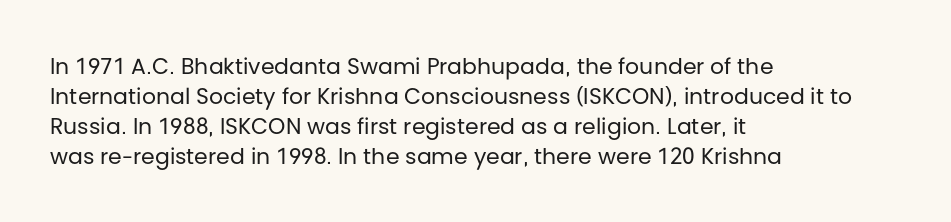
{"italic": "no", "bold": "no", "underline": "no", "align": "left", "line_spacing": "normal", "line_spacing_ratio": 1.36, "letter_spacing": "normal", "letter_spacing_em": 0.0, "glyph_px": 22}
